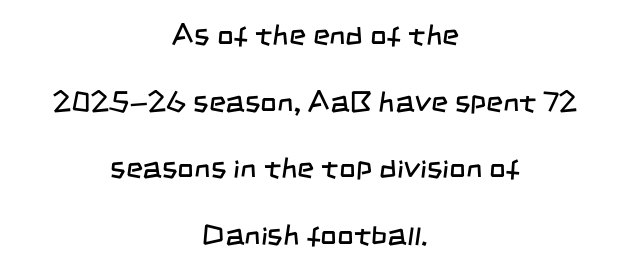
Notice the wide empty band between every row — that's loose leading. You could not count columns in this text — the font is proportionally spaced. The gaps between neighbouring characters are ordinary and unremarkable. Underline: absent.
